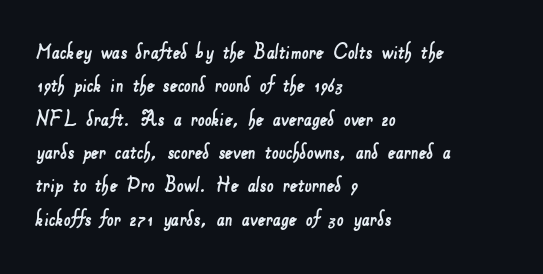
Visually the block forms a straight wall on the left and a jagged coastline on the right. The passage shown is not underscored anywhere. This rendering leaves character spacing at its baseline value. The leading is moderate, giving the passage an even texture.
